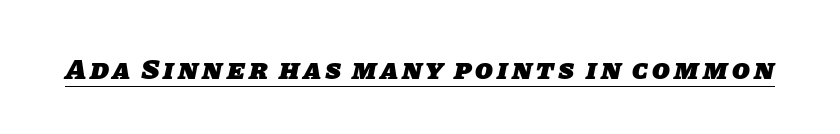
The image shows 29 px heavy type; set underlined; low stroke contrast and a large x-height.
